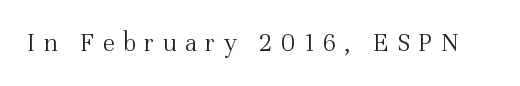
The image shows 27 px text type, upright; set unusually wide letter spacing (+0.31 em), not underlined.
